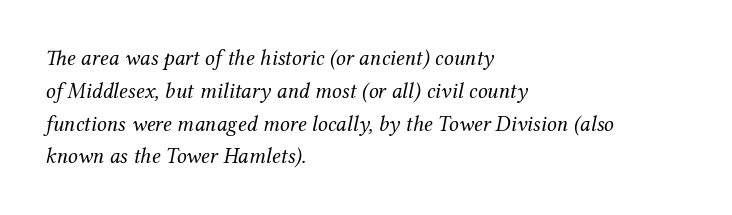
Q: Is the text bold? A: No.
Q: Is the text italic (slanted)? A: Yes, it leans right by about 12 degrees.
Q: Is the text underlined? A: No.
Q: How is the paragraph aligned? A: Left-aligned.
Q: Is the spacing between letters normal or unusually wide? A: Normal.
Q: Is the spacing between lines tight, normal or loose? A: Normal.
